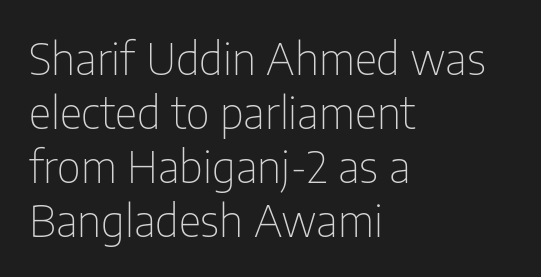
{"serif": "no", "italic": "no", "bold": "no", "weight": "thin", "width": "condensed", "stroke_contrast": "low", "x_height": "medium", "monospaced": "no", "underline": "no", "align": "left", "line_spacing_ratio": 1.23, "letter_spacing": "normal", "letter_spacing_em": 0.0, "glyph_px": 44}
